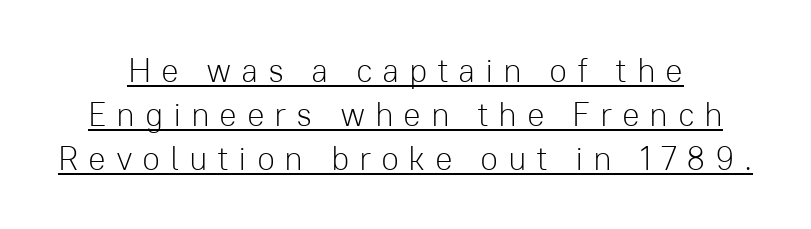
The image shows 33 px light sans-serif type, upright; set normal line spacing (1.34x), unusually wide letter spacing (+0.29 em), underlined; low stroke contrast and a medium x-height.
